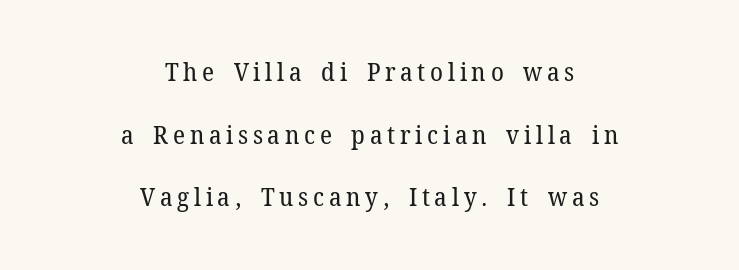
Q: Is the text bold? A: No.
Q: Is the text italic (slanted)? A: No, it is upright.
Q: Is the text underlined? A: No.
Q: How is the paragraph aligned? A: Centered.
Q: Is the spacing between lines tight, normal or loose? A: Loose.
